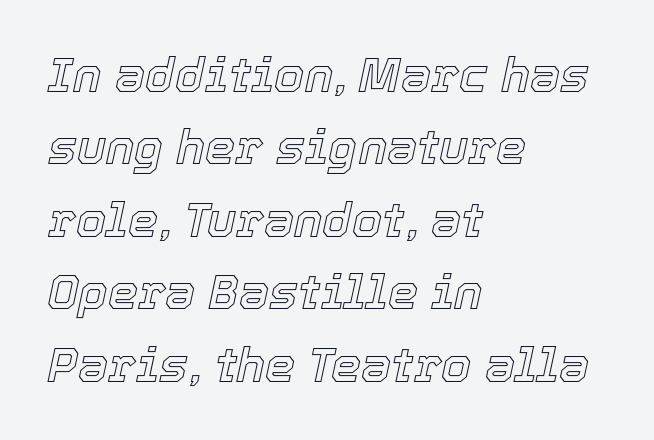
Q: Is the text italic (slanted)? A: Yes, it leans right by about 12 degrees.
Q: Is the text underlined? A: No.
Q: How is the paragraph aligned? A: Left-aligned.
Q: Is the spacing between letters normal or unusually wide? A: Normal.
Q: Is the spacing between lines tight, normal or loose? A: Normal.
Q: Width (condensed, normal, or wide)? A: Normal.
Q: x-height? A: Medium.
Q: Monospaced? A: No.
